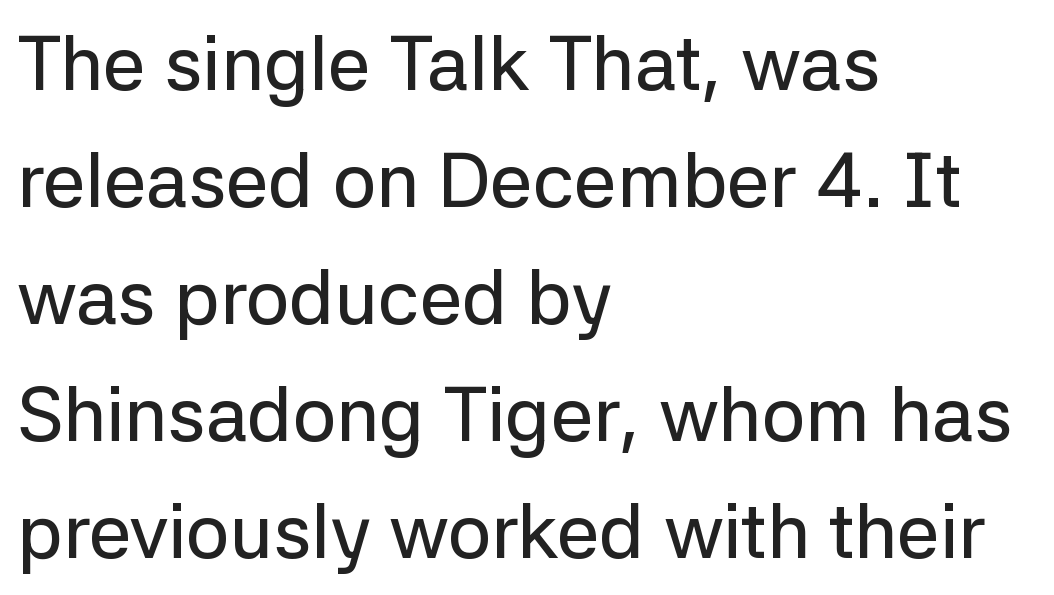
A typesetter would call this proportional, since set widths differ per character. The specimen omits any rule beneath the text block's lines. The font family rendered here belongs to the sans-serif group. These lines stack with their left ends in a neat column.
